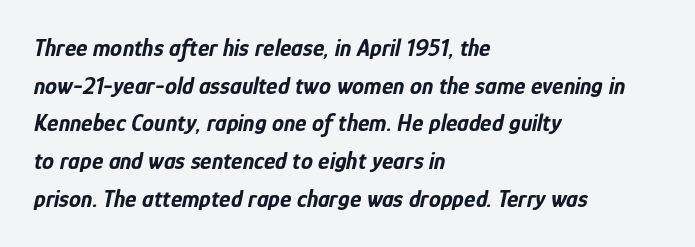
Q: Is the text bold? A: Yes.
Q: Is the text italic (slanted)? A: Yes, it leans right by about 12 degrees.
Q: Is the text underlined? A: No.
Q: How is the paragraph aligned? A: Left-aligned.
Q: Is the spacing between letters normal or unusually wide? A: Normal.
Q: Is the spacing between lines tight, normal or loose? A: Normal.
